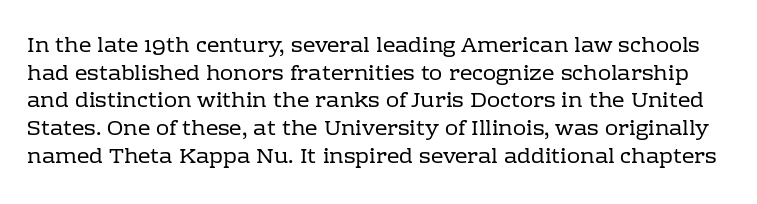
The image shows 22 px text type, upright; set normal line spacing (1.26x), normal letter spacing, not underlined.
